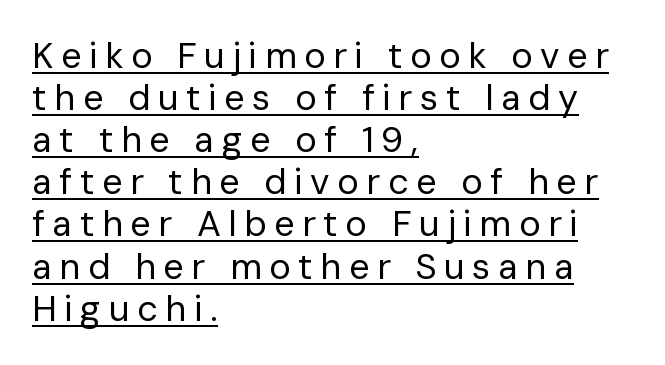
Q: Is the text bold? A: No.
Q: Is the text italic (slanted)? A: No, it is upright.
Q: Is the typeface a serif or a sans-serif typeface? A: Sans-serif.
Q: Is the text underlined? A: Yes.
Q: How is the paragraph aligned? A: Left-aligned.
Q: Is the spacing between letters normal or unusually wide? A: Unusually wide.
Q: Width (condensed, normal, or wide)? A: Normal.
Q: Stroke contrast? A: Low.
Q: x-height? A: Medium.
Q: Monospaced? A: No.
